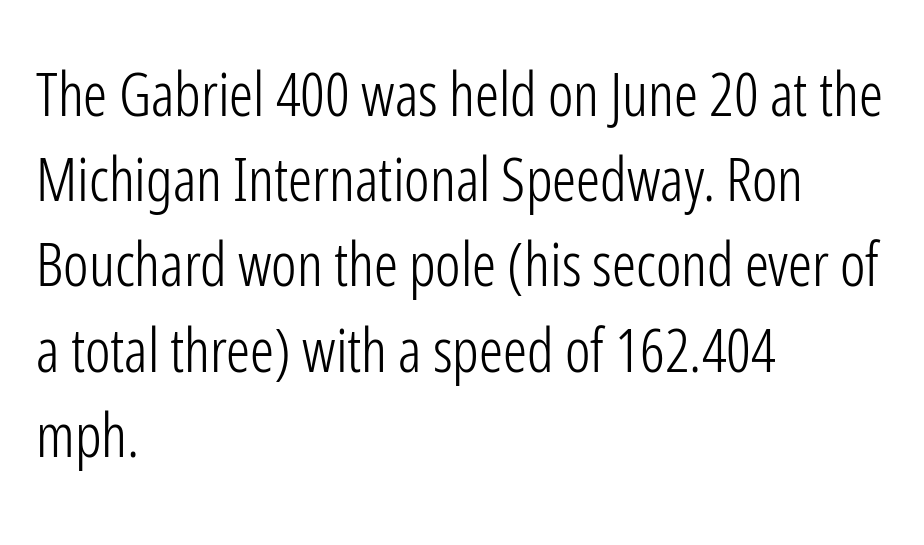
Q: Is the text bold? A: No.
Q: Is the text italic (slanted)? A: No, it is upright.
Q: Is the typeface a serif or a sans-serif typeface? A: Sans-serif.
Q: Is the text underlined? A: No.
Q: How is the paragraph aligned? A: Left-aligned.
Q: Is the spacing between letters normal or unusually wide? A: Normal.
Q: Is the spacing between lines tight, normal or loose? A: Normal.
Q: Width (condensed, normal, or wide)? A: Condensed.
Q: Stroke contrast? A: Low.
Q: x-height? A: Medium.
Q: Monospaced? A: No.
